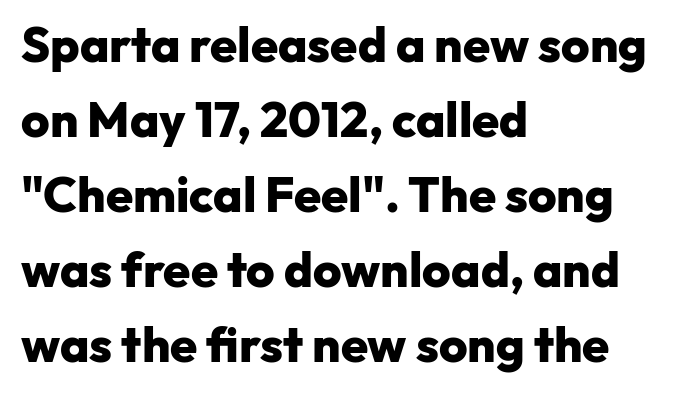
The image shows 49 px heavy sans-serif type, upright; set left-aligned, normal line spacing (1.53x), normal letter spacing, not underlined; low stroke contrast and a medium x-height.
